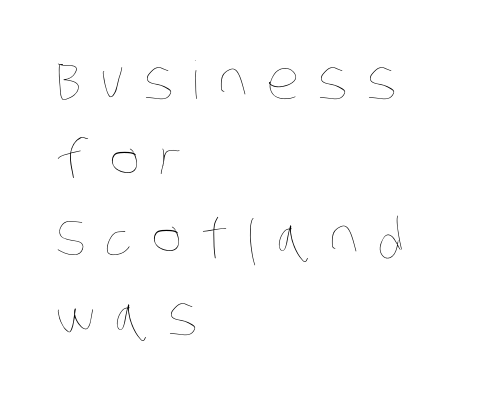
Q: Is the text bold? A: No.
Q: Is the text underlined? A: No.
Q: How is the paragraph aligned? A: Left-aligned.
Q: Is the spacing between letters normal or unusually wide? A: Unusually wide.
Q: Is the spacing between lines tight, normal or loose? A: Normal.
Q: Width (condensed, normal, or wide)? A: Condensed.
Q: Stroke contrast? A: Low.
Q: x-height? A: Large.
Q: Monospaced? A: No.
